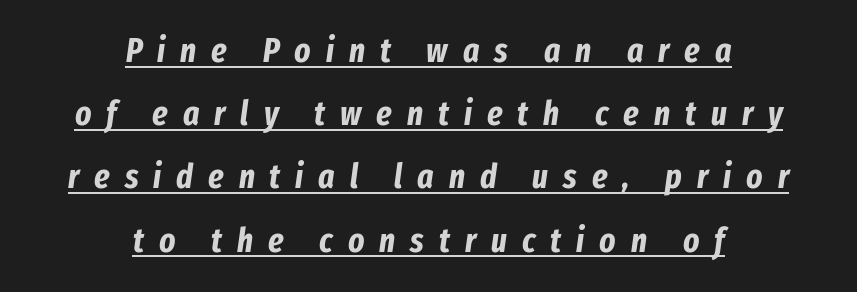
{"italic": "yes", "lean": "right", "slant_degrees": 8, "bold": "yes", "weight": "bold", "width": "condensed", "stroke_contrast": "low", "x_height": "medium", "monospaced": "no", "underline": "yes", "align": "center", "line_spacing_ratio": 1.86, "letter_spacing": "wide", "letter_spacing_em": 0.44, "glyph_px": 34}
